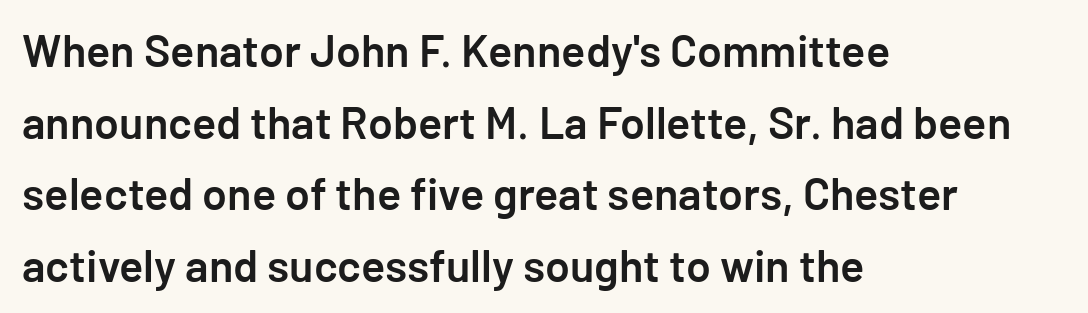
Leftover space on each line is placed entirely after the last word. Typographically, this falls in the sans-serif category. Rule under the text: the space is simply empty. A somewhat darkened texture: the type is semibold rather than bold. The lines sit at an ordinary, default distance from one another. These lines were composed using upright roman letters.
